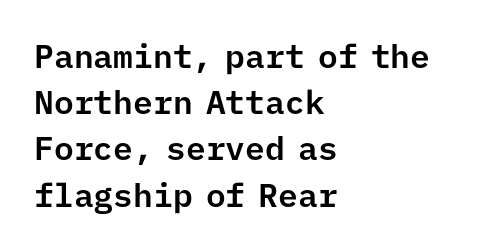
{"serif": "no", "italic": "no", "width": "normal", "stroke_contrast": "low", "x_height": "medium", "monospaced": "yes", "underline": "no", "align": "left", "line_spacing": "normal", "line_spacing_ratio": 1.4, "letter_spacing": "normal", "letter_spacing_em": 0.0, "glyph_px": 33}
